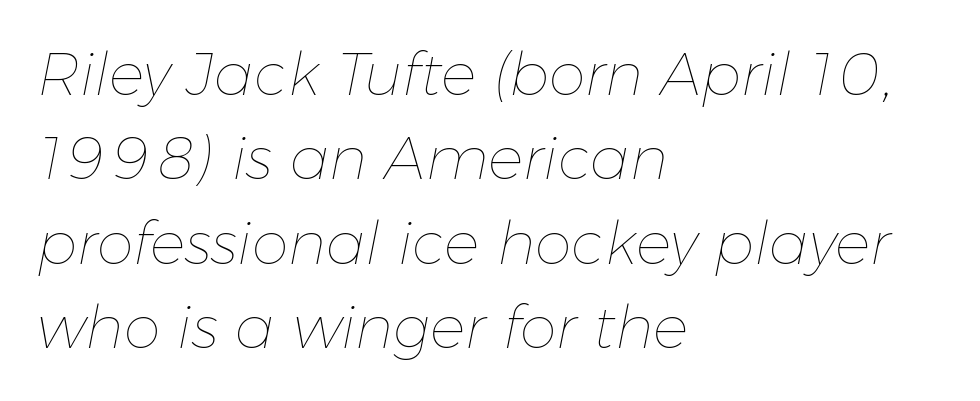
The image shows 59 px thin type, italic (leaning right); set left-aligned, normal line spacing (1.43x), normal letter spacing, not underlined; low stroke contrast and a medium x-height.
